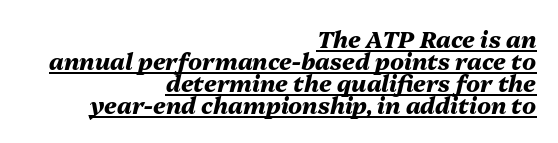
Line ends are locked; line starts wander. In terms of weight, the rendering is a true, heavy bold. In terms of posture, this sample is oblique. Caption: standard tracking, unaltered. A rule runs beneath these lines of type.
